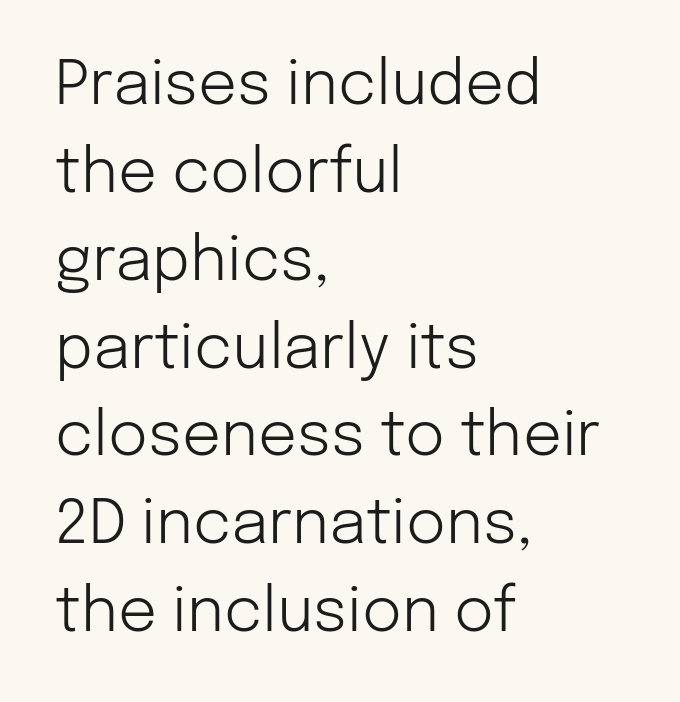
The typeface has the unassuming heft of standard copy or less. The letters stand straight up with perfectly vertical stems. The baseline area is clear. The tracking reads as untouched default to a designer's eye. A typesetter would call this proportional, since set widths differ per character.
